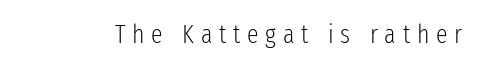
The image shows 26 px text type, upright; set unusually wide letter spacing (+0.26 em), not underlined.
